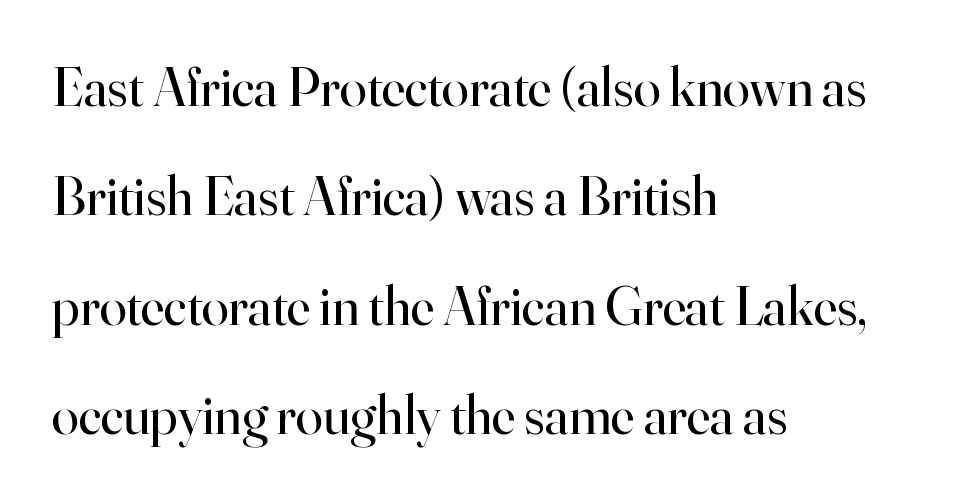
The rendering uses natural spacing where letterforms have individual widths. Clear beneath every line of the passage. You could fit nearly another row in the gap between these rows. Heft: none added — not bold. The letters stand straight up with perfectly vertical stems.
